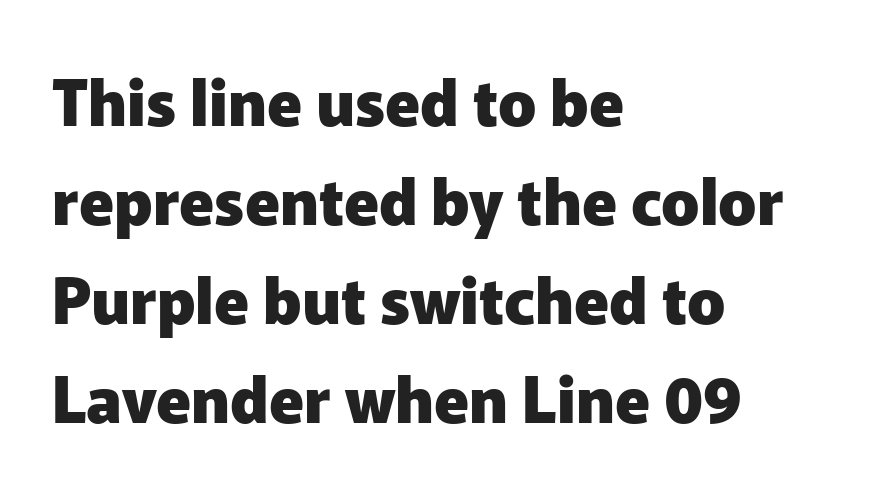
The image shows 63 px heavy sans-serif type, upright; set left-aligned, normal line spacing (1.57x), normal letter spacing, not underlined; low stroke contrast and a medium x-height.
